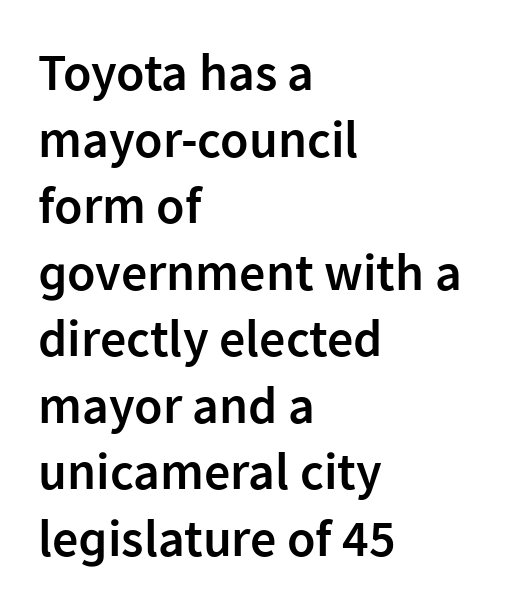
Q: Is the text bold? A: Semi-bold.
Q: Is the text italic (slanted)? A: No, it is upright.
Q: Is the typeface a serif or a sans-serif typeface? A: Sans-serif.
Q: Is the text underlined? A: No.
Q: How is the paragraph aligned? A: Left-aligned.
Q: Is the spacing between letters normal or unusually wide? A: Normal.
Q: Is the spacing between lines tight, normal or loose? A: Normal.
Q: Width (condensed, normal, or wide)? A: Normal.
Q: Stroke contrast? A: Low.
Q: x-height? A: Medium.
Q: Monospaced? A: No.
